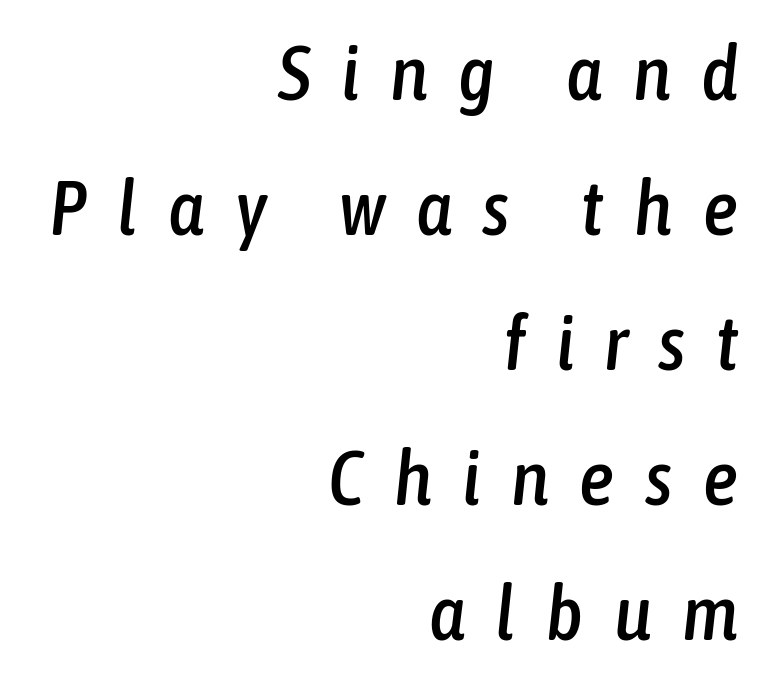
Q: Is the text italic (slanted)? A: Yes, it leans right by about 6 degrees.
Q: Is the text underlined? A: No.
Q: How is the paragraph aligned? A: Right-aligned.
Q: Is the spacing between letters normal or unusually wide? A: Unusually wide.
Q: Width (condensed, normal, or wide)? A: Condensed.
Q: Stroke contrast? A: Low.
Q: x-height? A: Medium.
Q: Monospaced? A: No.
